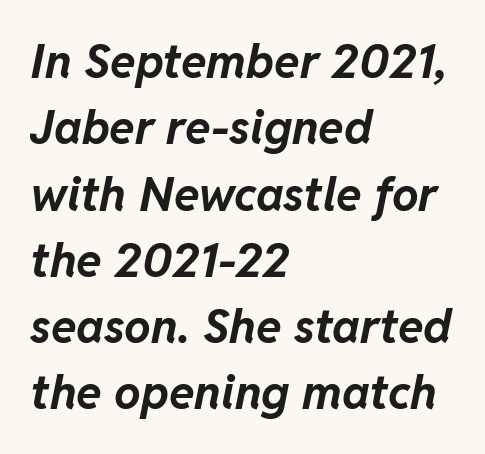
The image shows 47 px bold type, italic (leaning right); set left-aligned, normal line spacing (1.41x), normal letter spacing, not underlined; low stroke contrast and a medium x-height.
